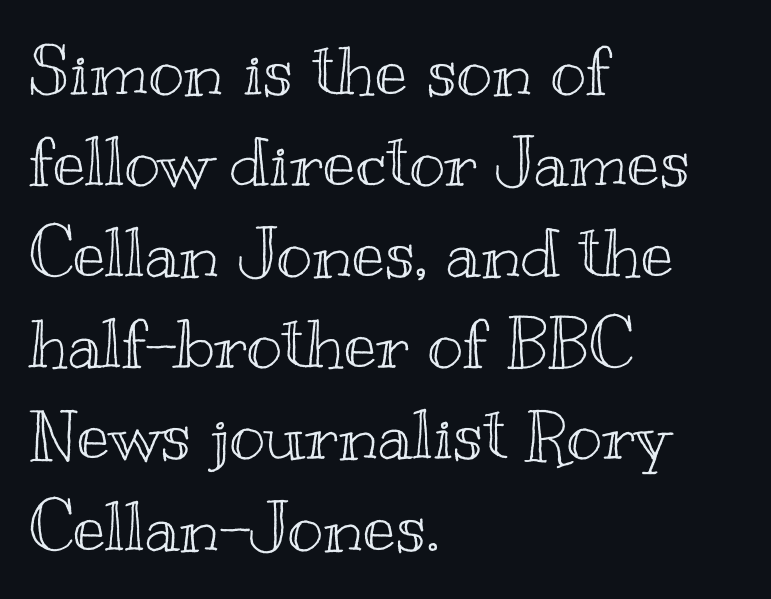
Q: Is the text italic (slanted)? A: No, it is upright.
Q: Is the text underlined? A: No.
Q: How is the paragraph aligned? A: Left-aligned.
Q: Is the spacing between letters normal or unusually wide? A: Normal.
Q: Is the spacing between lines tight, normal or loose? A: Normal.
Q: Width (condensed, normal, or wide)? A: Wide.
Q: x-height? A: Small.
Q: Monospaced? A: No.
